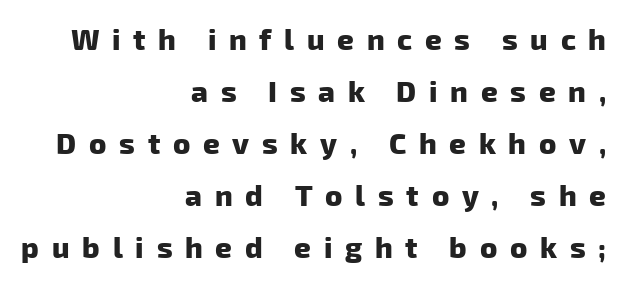
Q: Is the text bold? A: Yes.
Q: Is the typeface a serif or a sans-serif typeface? A: Sans-serif.
Q: Is the text underlined? A: No.
Q: How is the paragraph aligned? A: Right-aligned.
Q: Is the spacing between letters normal or unusually wide? A: Unusually wide.
Q: Width (condensed, normal, or wide)? A: Normal.
Q: Stroke contrast? A: Low.
Q: x-height? A: Medium.
Q: Monospaced? A: No.
